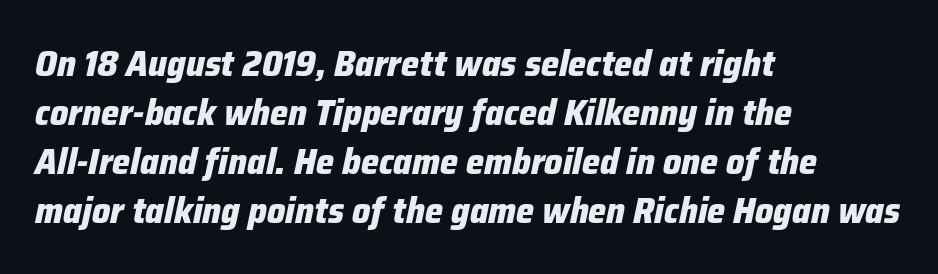
The image shows 36 px heavy type, italic (leaning right); set left-aligned, normal line spacing (1.36x), normal letter spacing, not underlined; low stroke contrast and a medium x-height.
